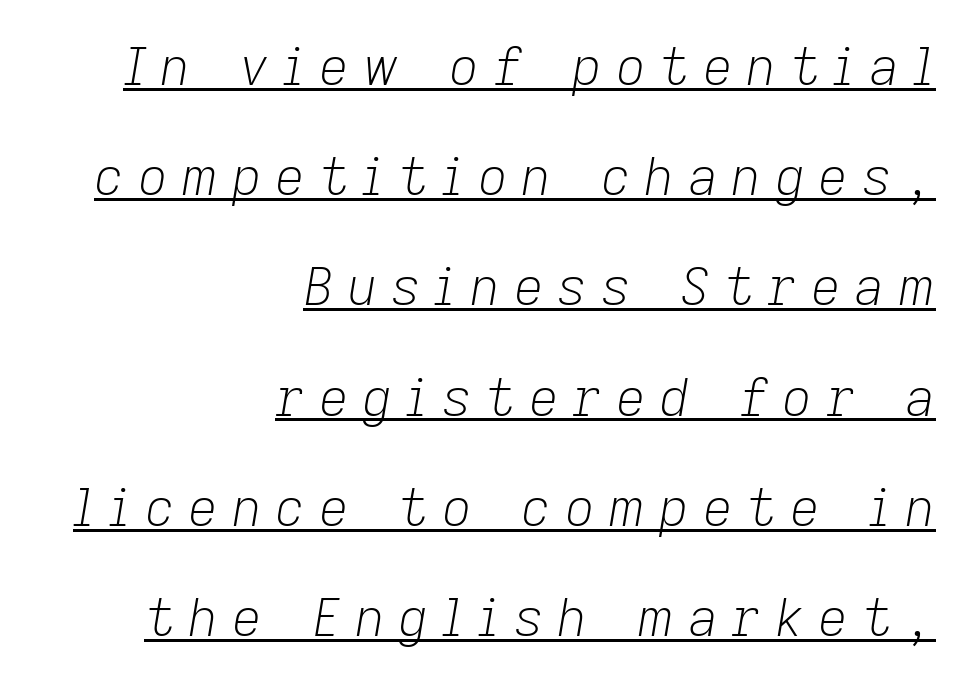
{"italic": "yes", "lean": "right", "slant_degrees": 9, "bold": "no", "weight": "light", "width": "normal", "stroke_contrast": "low", "x_height": "medium", "monospaced": "no", "underline": "yes", "align": "right", "line_spacing": "loose", "line_spacing_ratio": 2.12, "letter_spacing": "wide", "letter_spacing_em": 0.26, "glyph_px": 52}
